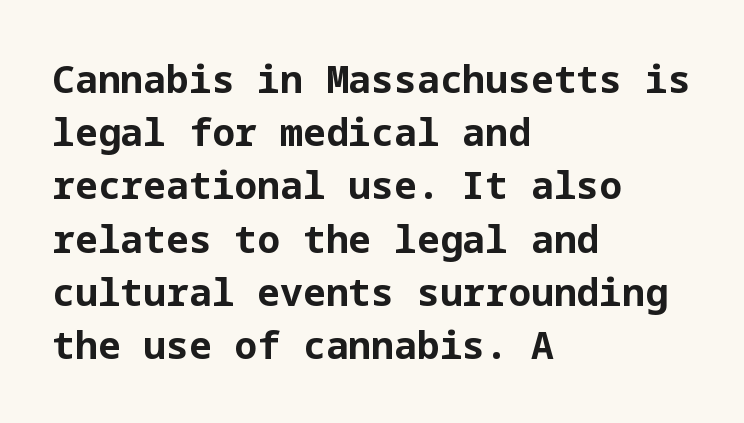
{"serif": "no", "italic": "no", "bold": "yes", "weight": "bold", "width": "normal", "stroke_contrast": "low", "x_height": "medium", "underline": "no", "align": "left", "line_spacing": "normal", "line_spacing_ratio": 1.4, "letter_spacing": "normal", "letter_spacing_em": 0.0, "glyph_px": 38}
